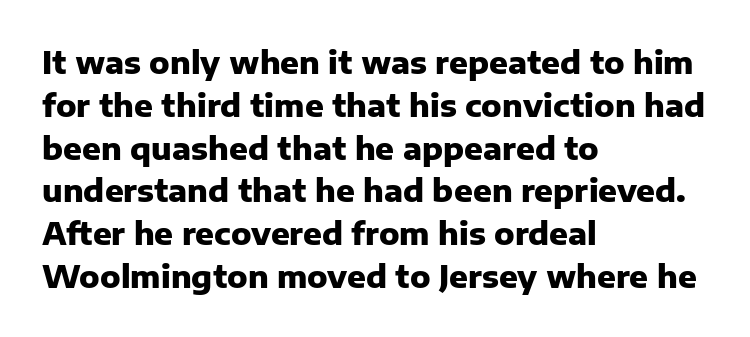
The image shows 31 px heavy sans-serif type, upright; set left-aligned, normal line spacing (1.38x), normal letter spacing, not underlined; low stroke contrast and a medium x-height.
